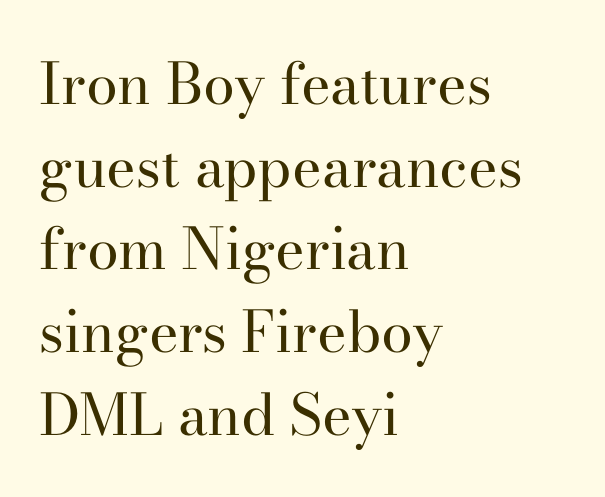
The image shows 57 px regular-weight serif type, upright; set left-aligned, normal line spacing (1.45x), normal letter spacing, not underlined; high stroke contrast and a small x-height.
